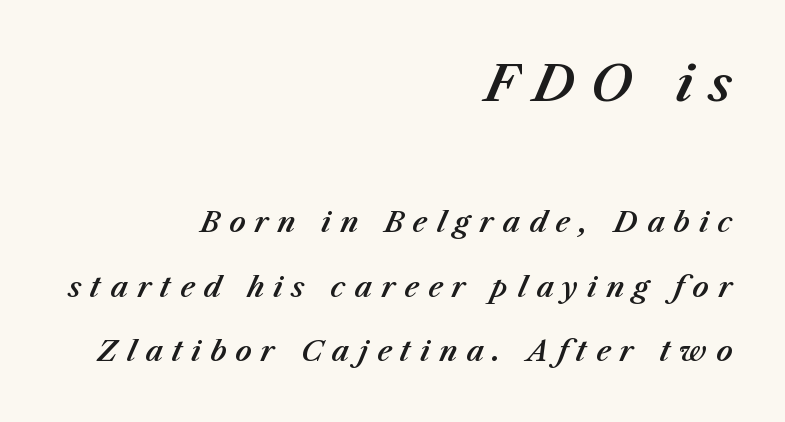
{"italic": "yes", "lean": "right", "slant_degrees": 23, "width": "normal", "stroke_contrast": "medium", "x_height": "medium", "monospaced": "no", "underline": "no", "align": "right", "line_spacing": "loose", "line_spacing_ratio": 2.29, "letter_spacing": "wide", "letter_spacing_em": 0.32, "larger_block": "first", "size_ratio": 1.75, "glyph_px": 49}
